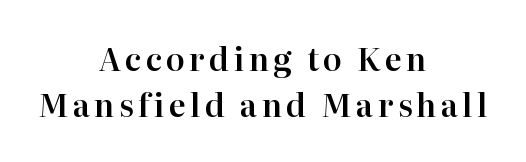
A typesetter would mark this as roman, not italic. The face used here is proportionally spaced, like ordinary book or web type. The rendering positions every line midway between the sides. The line-height multiplier appears to be the usual default. The foot of each line stays bare and open. The rendering shows small feet on the letterforms — a serif design.
